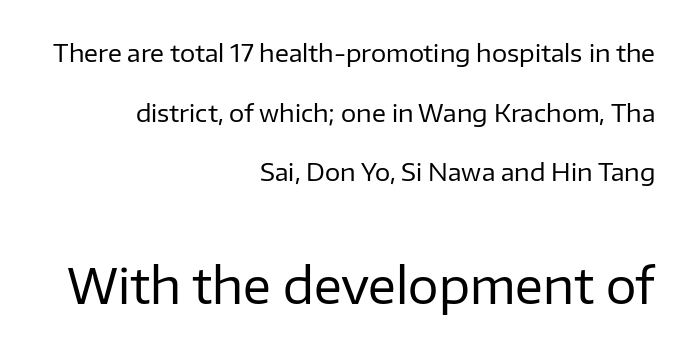
The image shows 48 px regular-weight sans-serif type, upright; set right-aligned, loose line spacing (2.48x), normal letter spacing, not underlined; the second (bottom) block is 2.0x larger; low stroke contrast and a medium x-height.
